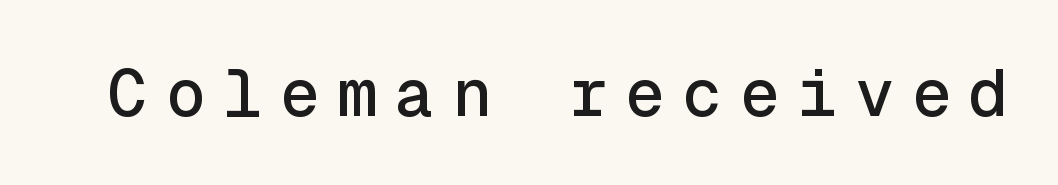
Q: Is the text italic (slanted)? A: No, it is upright.
Q: Is the typeface a serif or a sans-serif typeface? A: Sans-serif.
Q: Is the text underlined? A: No.
Q: Is the spacing between letters normal or unusually wide? A: Unusually wide.
Q: Width (condensed, normal, or wide)? A: Normal.
Q: x-height? A: Medium.
Q: Monospaced? A: Yes.
